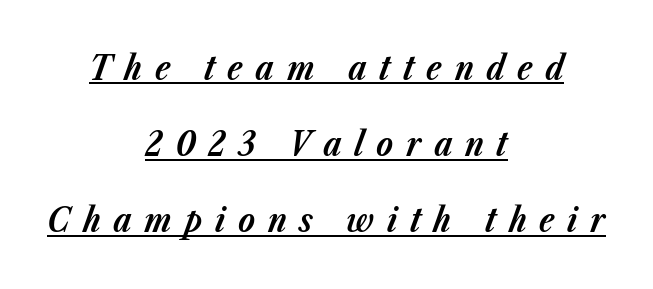
Each glyph is drawn with heavy, bold strokes. The rendering uses a large line-height, opening up the rows. The passage shown has open, widely tracked lettering throughout. Character widths vary here, with narrow letters taking less room than wide ones.
